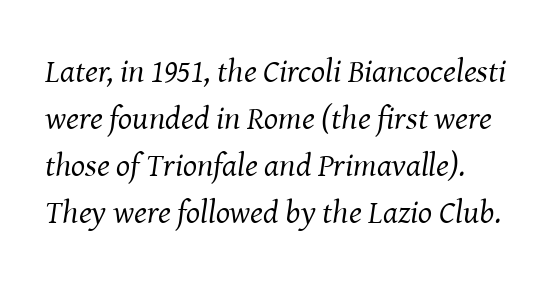
{"serif": "yes", "italic": "yes", "lean": "right", "slant_degrees": 8, "bold": "no", "weight": "regular", "width": "normal", "stroke_contrast": "medium", "x_height": "medium", "monospaced": "no", "underline": "no", "align": "left", "line_spacing": "normal", "line_spacing_ratio": 1.42, "letter_spacing": "normal", "letter_spacing_em": 0.0, "glyph_px": 33}
